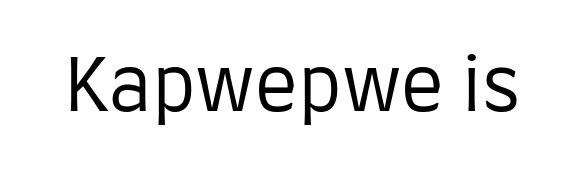
The lettering stays uniformly vertical, giving the passage a roman look. Letter spacing: default. Looks like regular typesetting: each glyph gets only the width it needs. Vertical stems look standard width or narrower in stroke. Bare-footed words on every line. The rendering shows plain stroke endings on the letterforms — a sans-serif design.
